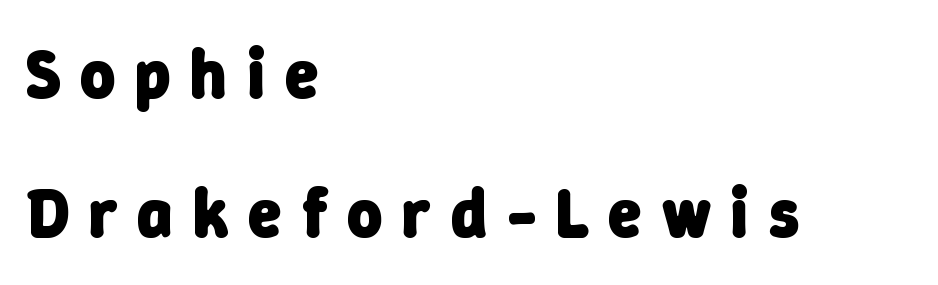
This sample trades compactness for vertical openness between lines. Looks like regular typesetting: each glyph gets only the width it needs. Display-style spreading of the glyphs; the letterfit is very open. Notice how the passage keeps a crisp vertical edge on the left only. You can tell from the bare stems that sans-serif type was used.
